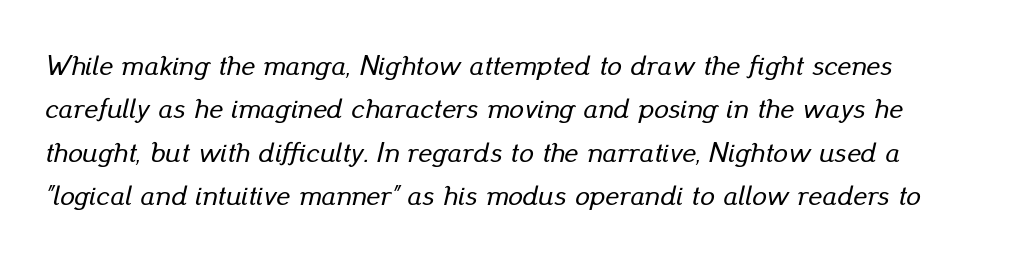
Q: Is the text italic (slanted)? A: Yes, it leans right by about 13 degrees.
Q: Is the text underlined? A: No.
Q: Is the spacing between letters normal or unusually wide? A: Normal.
Q: Is the spacing between lines tight, normal or loose? A: Normal.
Q: Width (condensed, normal, or wide)? A: Normal.
Q: Stroke contrast? A: Low.
Q: x-height? A: Small.
Q: Monospaced? A: No.
